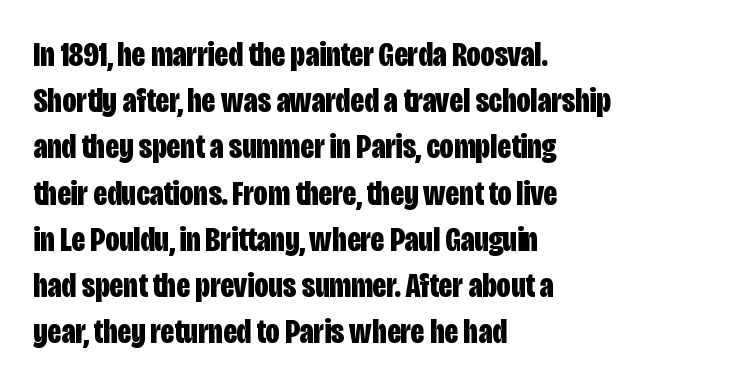
{"serif": "no", "italic": "no", "bold": "yes", "weight": "bold", "width": "condensed", "stroke_contrast": "low", "x_height": "large", "monospaced": "no", "underline": "no", "align": "left", "line_spacing": "normal", "line_spacing_ratio": 1.32, "letter_spacing": "normal", "letter_spacing_em": 0.0, "glyph_px": 35}
